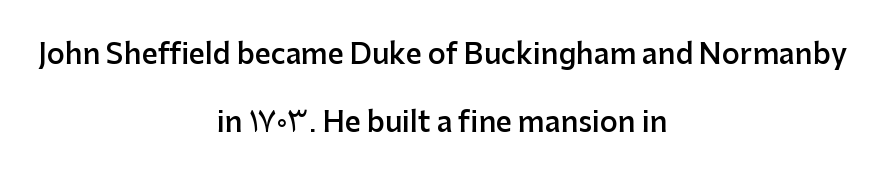
Q: Is the text bold? A: Semi-bold.
Q: Is the text italic (slanted)? A: No, it is upright.
Q: Is the typeface a serif or a sans-serif typeface? A: Sans-serif.
Q: Is the text underlined? A: No.
Q: How is the paragraph aligned? A: Centered.
Q: Is the spacing between letters normal or unusually wide? A: Normal.
Q: Is the spacing between lines tight, normal or loose? A: Loose.
Q: Width (condensed, normal, or wide)? A: Normal.
Q: Stroke contrast? A: Low.
Q: x-height? A: Medium.
Q: Monospaced? A: No.
